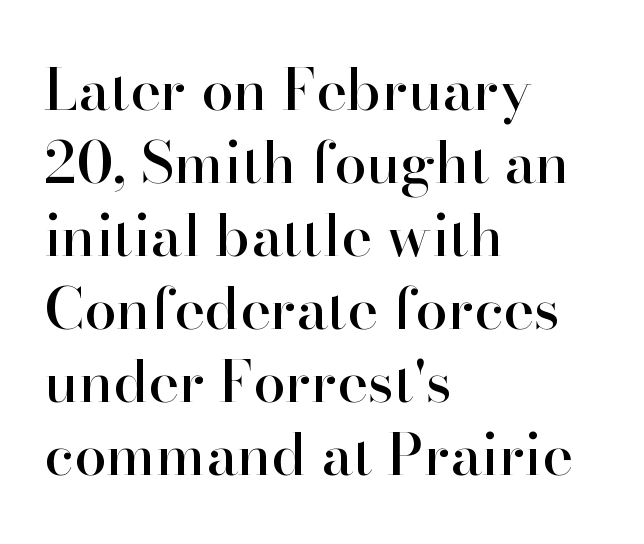
{"serif": "yes", "italic": "no", "width": "normal", "stroke_contrast": "high", "x_height": "small", "monospaced": "no", "underline": "no", "align": "left", "line_spacing": "normal", "line_spacing_ratio": 1.26, "letter_spacing": "normal", "letter_spacing_em": 0.0, "glyph_px": 58}
